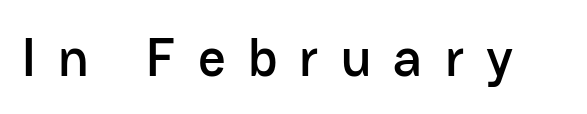
The image shows 54 px sans-serif type, upright; set unusually wide letter spacing (+0.41 em), not underlined; low stroke contrast and a medium x-height.
